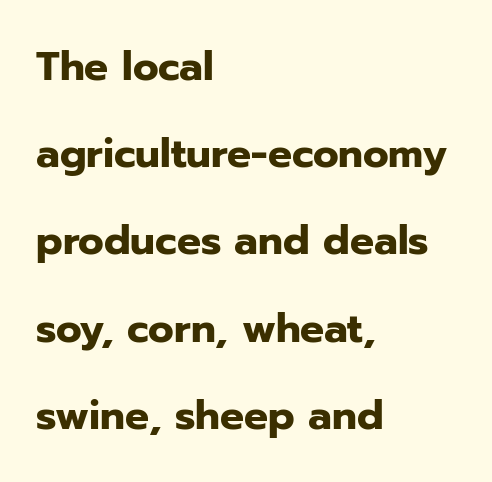
The image shows 40 px heavy sans-serif type, upright; set left-aligned, loose line spacing (2.18x), normal letter spacing, not underlined; low stroke contrast and a medium x-height.
